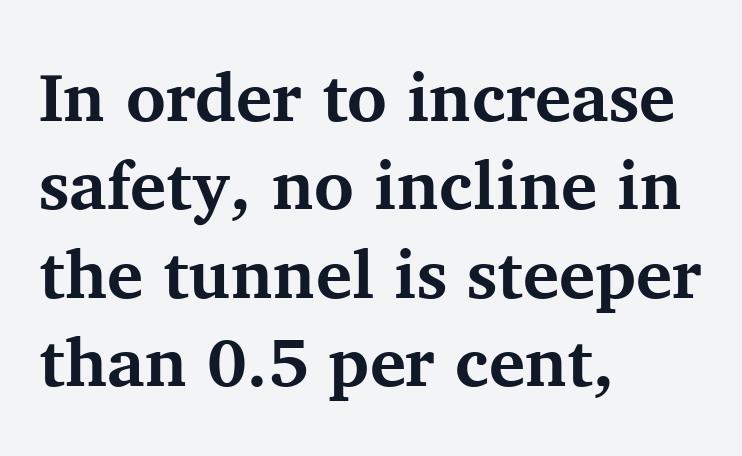
Q: Is the text bold? A: Yes.
Q: Is the text italic (slanted)? A: No, it is upright.
Q: Is the typeface a serif or a sans-serif typeface? A: Serif.
Q: Is the text underlined? A: No.
Q: How is the paragraph aligned? A: Left-aligned.
Q: Is the spacing between letters normal or unusually wide? A: Normal.
Q: Is the spacing between lines tight, normal or loose? A: Normal.
Q: Width (condensed, normal, or wide)? A: Normal.
Q: Stroke contrast? A: Medium.
Q: x-height? A: Medium.
Q: Monospaced? A: No.
